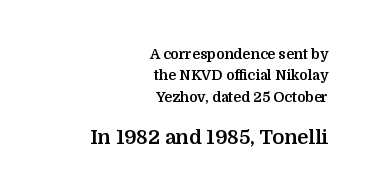
The image shows 20 px bold type, upright; set right-aligned, normal line spacing (1.53x), normal letter spacing, not underlined; the second (bottom) block is 1.43x larger.
